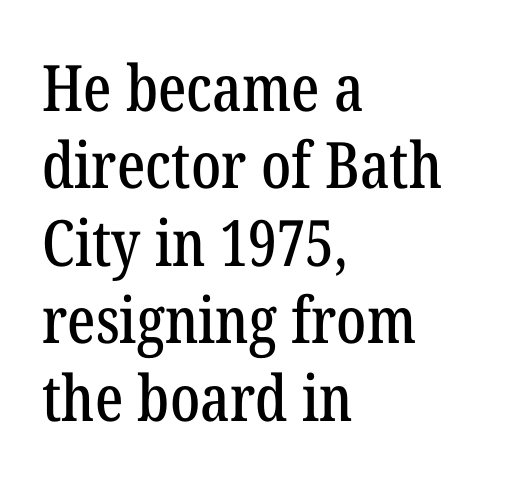
{"serif": "yes", "italic": "no", "width": "condensed", "stroke_contrast": "low", "x_height": "medium", "monospaced": "no", "underline": "no", "align": "left", "line_spacing_ratio": 1.21, "letter_spacing": "normal", "letter_spacing_em": 0.0, "glyph_px": 64}
